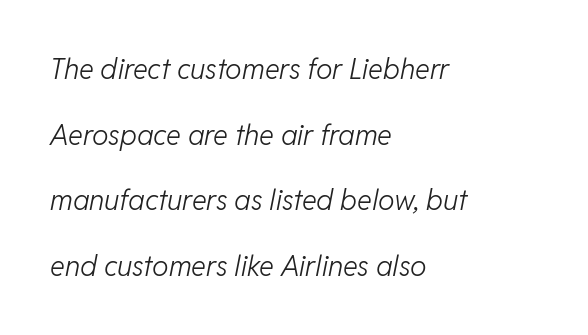
Q: Is the text bold? A: No.
Q: Is the text italic (slanted)? A: Yes, it leans right by about 11 degrees.
Q: Is the text underlined? A: No.
Q: How is the paragraph aligned? A: Left-aligned.
Q: Is the spacing between letters normal or unusually wide? A: Normal.
Q: Is the spacing between lines tight, normal or loose? A: Loose.
Q: Width (condensed, normal, or wide)? A: Normal.
Q: Stroke contrast? A: Low.
Q: x-height? A: Medium.
Q: Monospaced? A: No.
